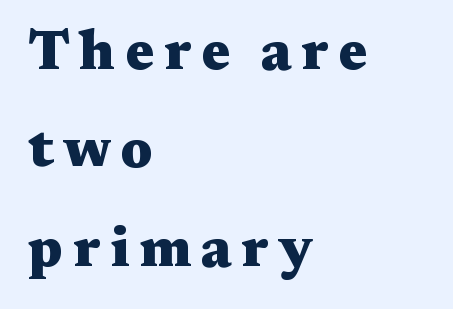
{"serif": "yes", "italic": "no", "bold": "yes", "weight": "heavy", "width": "wide", "stroke_contrast": "medium", "x_height": "medium", "monospaced": "no", "underline": "no", "align": "left", "line_spacing_ratio": 1.79, "glyph_px": 55}
